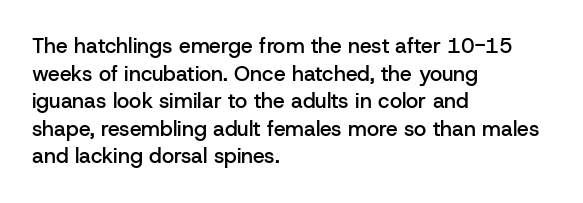
This sample uses plain, unmodified letter spacing. The foot of each line stays bare and open. The leading is moderate, giving the passage an even texture. A somewhat darkened texture: the type is semibold rather than bold.
